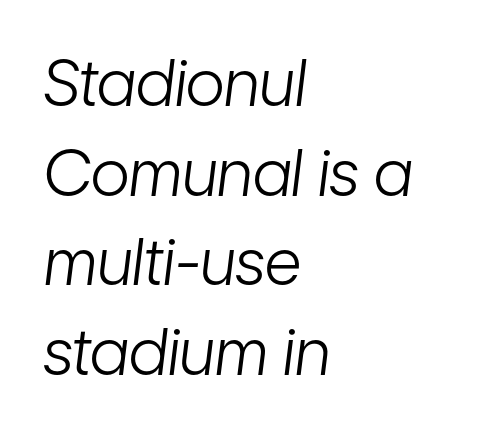
{"italic": "yes", "lean": "right", "slant_degrees": 7, "bold": "no", "weight": "light", "width": "condensed", "stroke_contrast": "low", "x_height": "medium", "monospaced": "no", "underline": "no", "align": "left", "line_spacing": "normal", "line_spacing_ratio": 1.4, "letter_spacing": "normal", "letter_spacing_em": 0.0, "glyph_px": 64}
